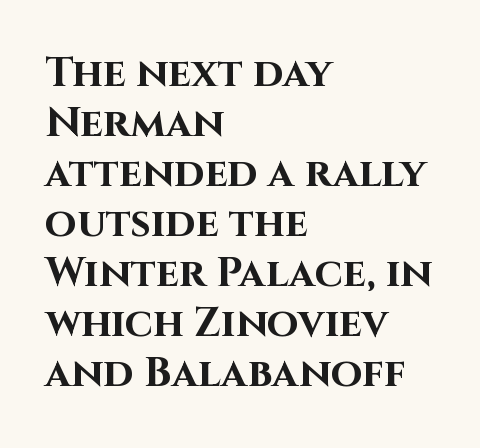
{"serif": "no", "italic": "no", "bold": "yes", "weight": "bold", "width": "normal", "stroke_contrast": "high", "x_height": "large", "monospaced": "no", "underline": "no", "align": "left", "line_spacing_ratio": 1.22, "letter_spacing": "normal", "letter_spacing_em": 0.0, "glyph_px": 41}
